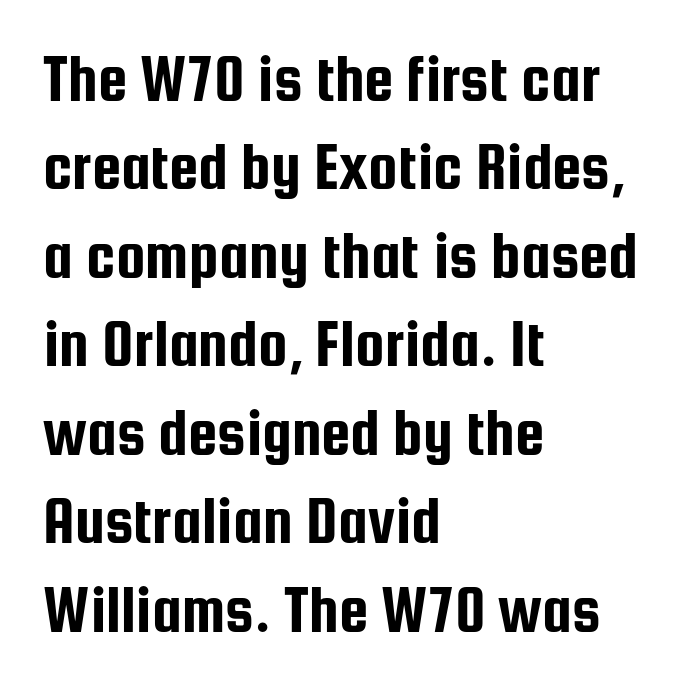
No extra tracking has been applied to these lines. The space between consecutive lines is moderate. A classic flush-left, rag-right setting is used for this passage. Check the space under the baseline: it is left empty. The text was rendered using a sans face with plain stroke endings. The font's upright variant was chosen for this text.
